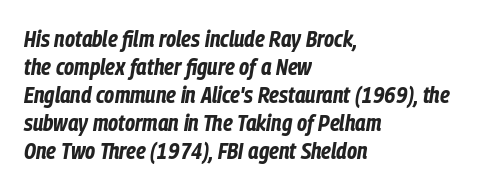
A clean baseline with only descenders dipping below it. Compared with an ordinary text face, these strokes are far heavier — a full bold. The axis of the letterforms is tilted away from vertical. Alignment: flush left.
